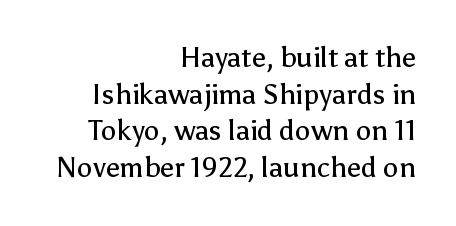
Unlike italic type, these characters show no tilt at all. The strokes carry an ordinary text weight at most. Line spacing here is normal. Think of a printed novel: that variable character pitch is what you see here. Horizontal alignment here is rightward, an uncommon choice for prose. This sample uses a sans-serif face.
